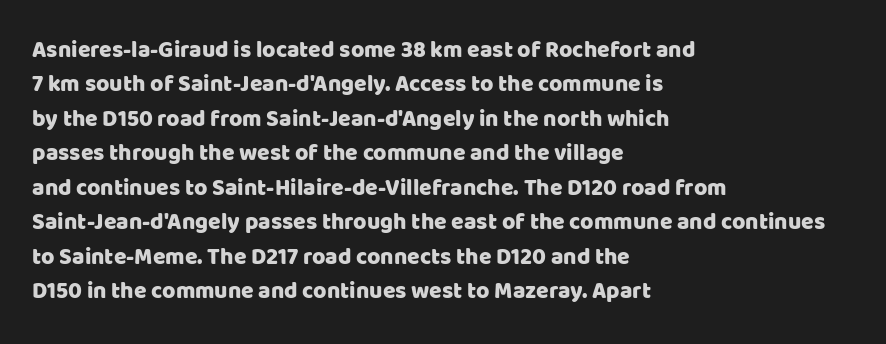
{"italic": "no", "underline": "no", "align": "left", "line_spacing": "normal", "line_spacing_ratio": 1.5, "letter_spacing": "normal", "letter_spacing_em": 0.0, "glyph_px": 23}
